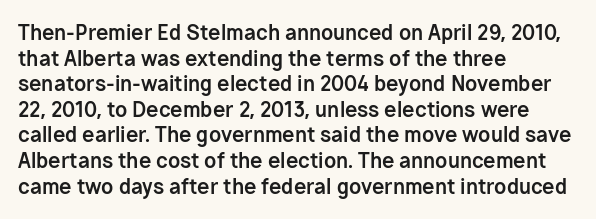
{"italic": "no", "bold": "yes", "underline": "no", "align": "left", "line_spacing": "normal", "line_spacing_ratio": 1.28, "letter_spacing": "normal", "letter_spacing_em": 0.0, "glyph_px": 20}
